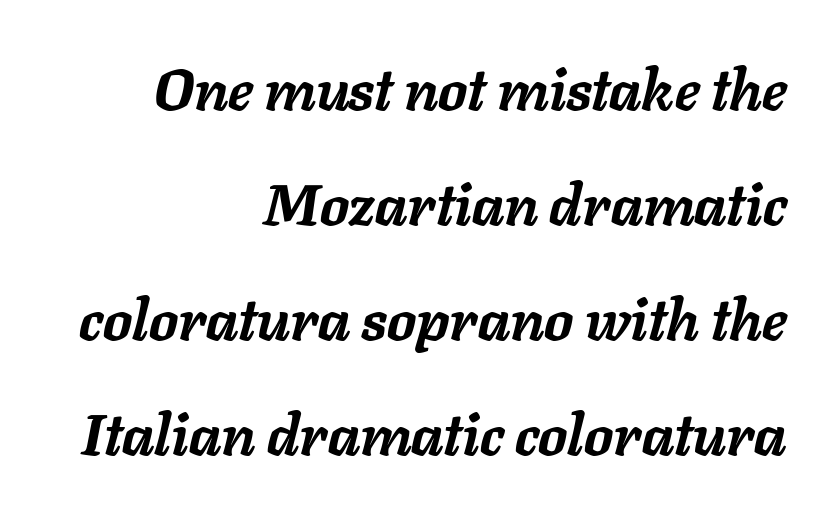
Q: Is the text bold? A: Yes.
Q: Is the text italic (slanted)? A: Yes, it leans right by about 11 degrees.
Q: Is the text underlined? A: No.
Q: How is the paragraph aligned? A: Right-aligned.
Q: Is the spacing between letters normal or unusually wide? A: Normal.
Q: Is the spacing between lines tight, normal or loose? A: Loose.
Q: Width (condensed, normal, or wide)? A: Normal.
Q: Stroke contrast? A: Low.
Q: x-height? A: Medium.
Q: Monospaced? A: No.
